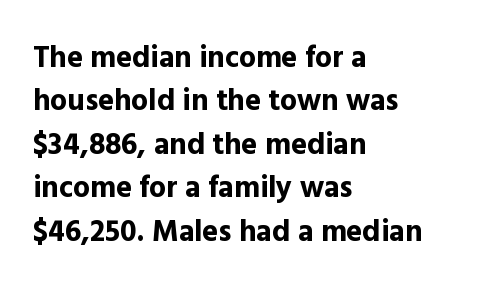
The image shows 30 px bold sans-serif type, upright; set left-aligned, normal line spacing (1.45x), normal letter spacing, not underlined; a medium x-height.
